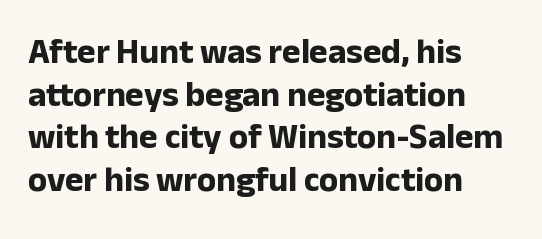
Q: Is the text bold? A: Yes.
Q: Is the text italic (slanted)? A: No, it is upright.
Q: Is the typeface a serif or a sans-serif typeface? A: Sans-serif.
Q: Is the text underlined? A: No.
Q: How is the paragraph aligned? A: Left-aligned.
Q: Is the spacing between letters normal or unusually wide? A: Normal.
Q: Width (condensed, normal, or wide)? A: Normal.
Q: Stroke contrast? A: Low.
Q: x-height? A: Medium.
Q: Monospaced? A: No.
